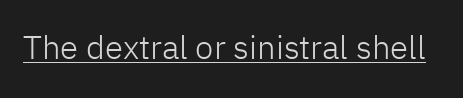
The image shows 33 px light sans-serif type, upright; set normal letter spacing, underlined; low stroke contrast and a medium x-height.
